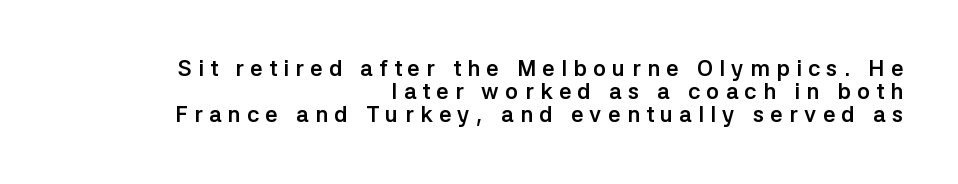
The typography opts for an upright posture over an oblique one. Clear beneath every line of the passage. Does extra space separate the letters? Yes, quite a lot of it. These words are printed bold, with thick strokes throughout. Caption: multi-line text, flush right, ragged left.
